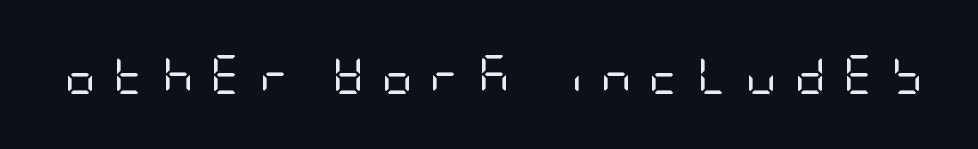
The image shows 39 px regular-weight, condensed sans-serif type, upright; set unusually wide letter spacing (+0.43 em), not underlined; low stroke contrast and a large x-height.
